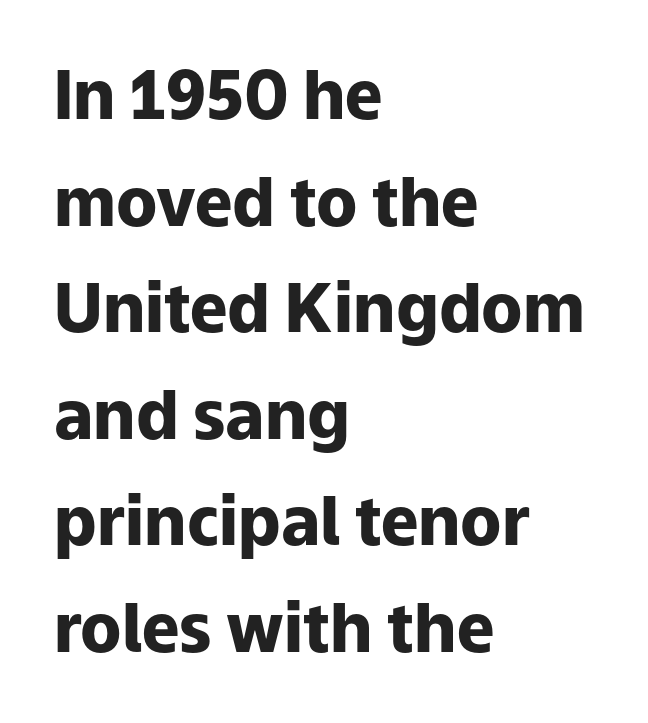
The image shows 67 px heavy sans-serif type, upright; set left-aligned, normal line spacing (1.59x), normal letter spacing, not underlined; low stroke contrast and a medium x-height.
